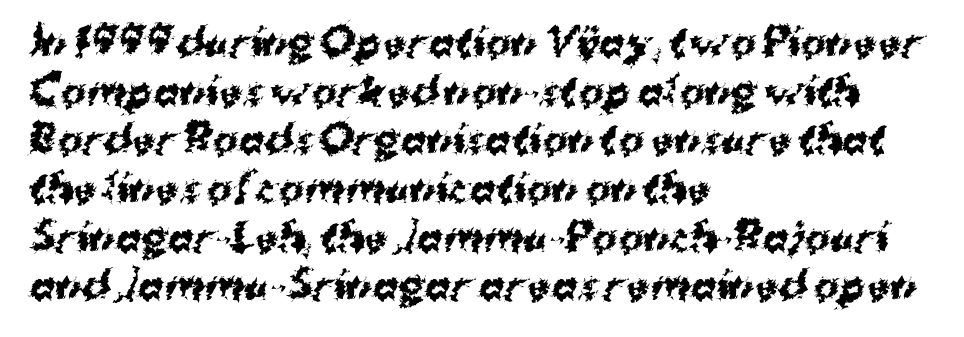
In terms of leading, this rendering sits right in the middle. How are the letters spaced? Ordinarily, with no added tracking. A dark, heavy texture on the line: the type is bold. A typesetter would call this proportional, since set widths differ per character. This is sans-serif lettering, the kind often seen on screens and signage. Anything drawn beneath the words? Only blank space.
